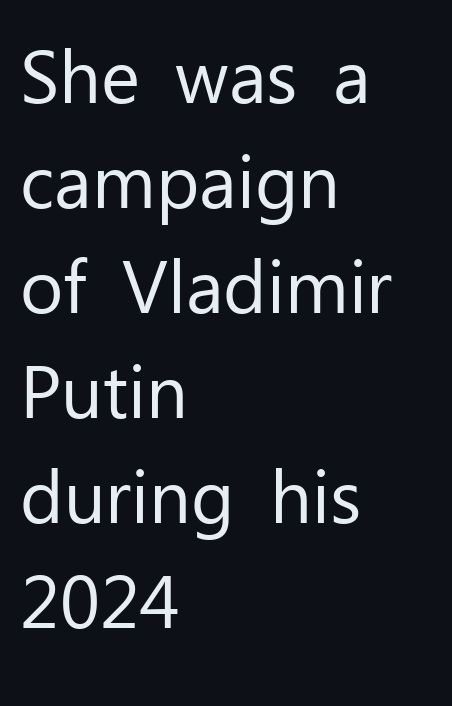
The image shows 74 px regular-weight sans-serif type, upright; set left-aligned, normal line spacing (1.42x), normal letter spacing, not underlined; low stroke contrast and a medium x-height.
